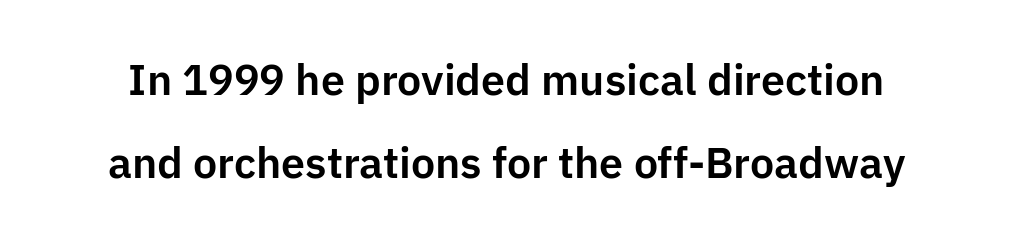
{"serif": "no", "italic": "no", "width": "normal", "stroke_contrast": "low", "x_height": "medium", "monospaced": "no", "underline": "no", "line_spacing": "loose", "line_spacing_ratio": 1.92, "letter_spacing": "normal", "letter_spacing_em": 0.0, "glyph_px": 43}
